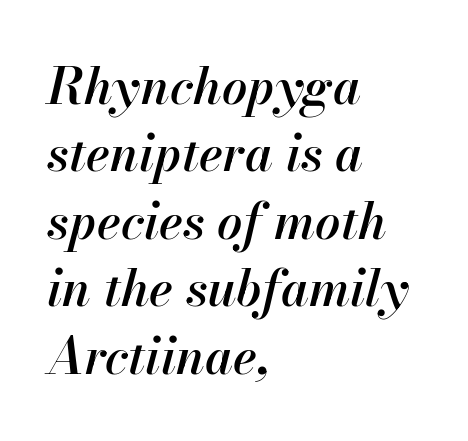
Q: Is the text bold? A: Semi-bold.
Q: Is the text italic (slanted)? A: Yes, it leans right by about 13 degrees.
Q: Is the text underlined? A: No.
Q: How is the paragraph aligned? A: Left-aligned.
Q: Is the spacing between letters normal or unusually wide? A: Normal.
Q: Is the spacing between lines tight, normal or loose? A: Normal.
Q: Width (condensed, normal, or wide)? A: Normal.
Q: Stroke contrast? A: High.
Q: x-height? A: Small.
Q: Monospaced? A: No.
